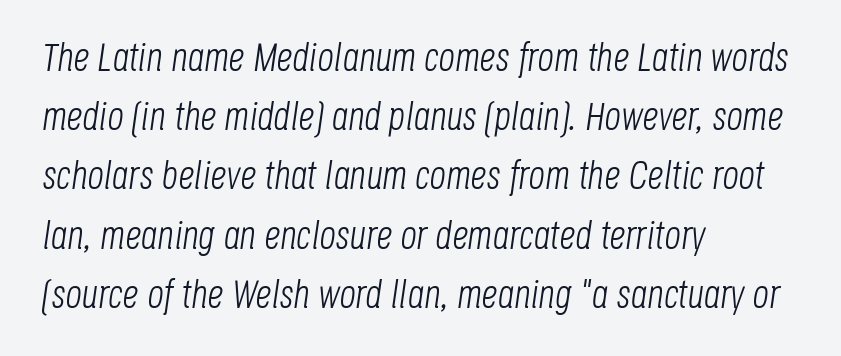
Q: Is the text bold? A: No.
Q: Is the text italic (slanted)? A: Yes, it leans right by about 8 degrees.
Q: Is the text underlined? A: No.
Q: How is the paragraph aligned? A: Left-aligned.
Q: Is the spacing between letters normal or unusually wide? A: Normal.
Q: Is the spacing between lines tight, normal or loose? A: Normal.
Q: Width (condensed, normal, or wide)? A: Condensed.
Q: Stroke contrast? A: Low.
Q: x-height? A: Large.
Q: Monospaced? A: No.
